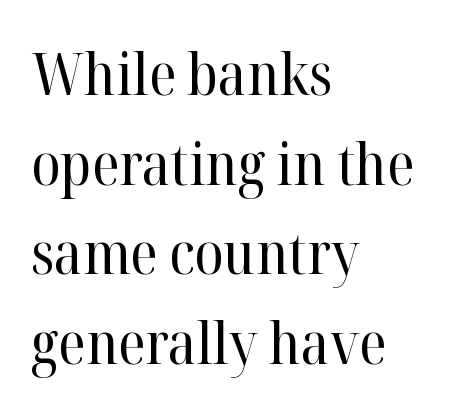
Q: Is the text bold? A: No.
Q: Is the text italic (slanted)? A: No, it is upright.
Q: Is the typeface a serif or a sans-serif typeface? A: Serif.
Q: Is the text underlined? A: No.
Q: How is the paragraph aligned? A: Left-aligned.
Q: Is the spacing between letters normal or unusually wide? A: Normal.
Q: Is the spacing between lines tight, normal or loose? A: Normal.
Q: Width (condensed, normal, or wide)? A: Normal.
Q: Stroke contrast? A: High.
Q: x-height? A: Medium.
Q: Monospaced? A: No.
